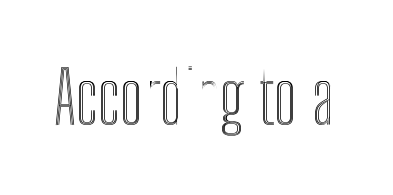
Q: Is the text italic (slanted)? A: No, it is upright.
Q: Is the text underlined? A: No.
Q: Is the spacing between letters normal or unusually wide? A: Normal.
Q: Width (condensed, normal, or wide)? A: Condensed.
Q: x-height? A: Medium.
Q: Monospaced? A: No.
